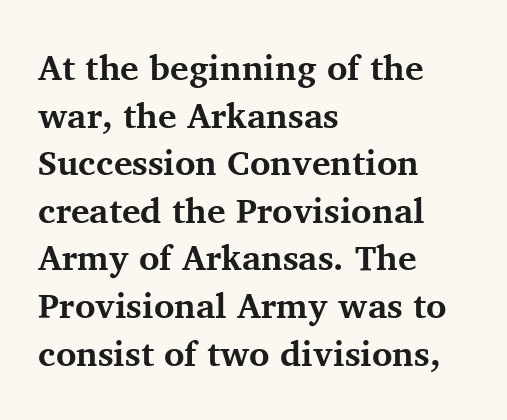
Q: Is the text bold? A: Yes.
Q: Is the text italic (slanted)? A: No, it is upright.
Q: Is the typeface a serif or a sans-serif typeface? A: Serif.
Q: Is the text underlined? A: No.
Q: How is the paragraph aligned? A: Left-aligned.
Q: Is the spacing between letters normal or unusually wide? A: Normal.
Q: Is the spacing between lines tight, normal or loose? A: Normal.
Q: Width (condensed, normal, or wide)? A: Normal.
Q: Stroke contrast? A: Medium.
Q: x-height? A: Medium.
Q: Monospaced? A: No.
